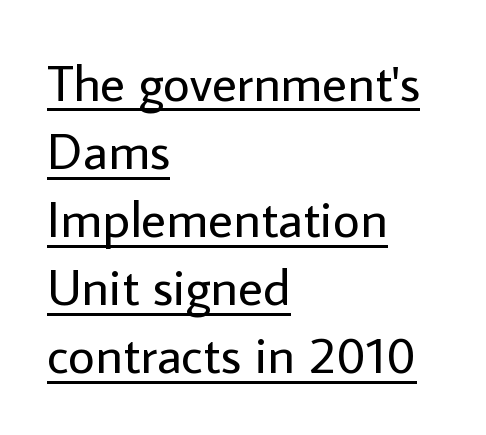
{"serif": "no", "italic": "no", "bold": "no", "weight": "regular", "width": "normal", "stroke_contrast": "low", "x_height": "medium", "monospaced": "no", "underline": "yes", "align": "left", "line_spacing": "normal", "line_spacing_ratio": 1.31, "letter_spacing": "normal", "letter_spacing_em": 0.0, "glyph_px": 52}
